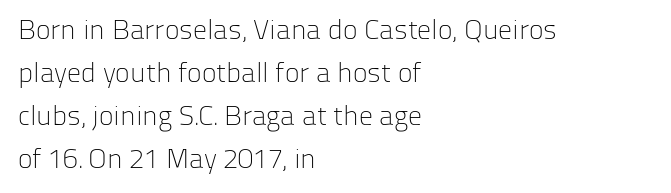
{"serif": "no", "italic": "no", "bold": "no", "weight": "light", "width": "normal", "stroke_contrast": "low", "x_height": "medium", "monospaced": "no", "underline": "no", "align": "left", "line_spacing": "normal", "line_spacing_ratio": 1.53, "letter_spacing": "normal", "letter_spacing_em": 0.0, "glyph_px": 28}
